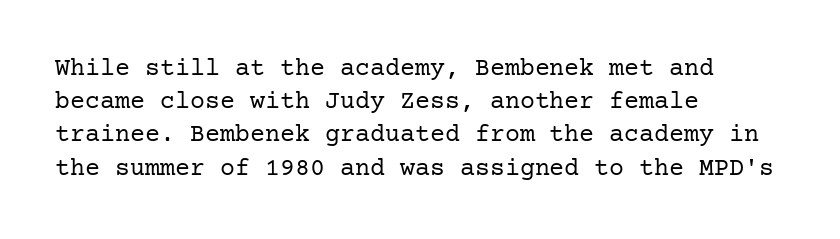
The image shows 25 px text type, upright; set left-aligned, normal line spacing (1.33x), normal letter spacing, not underlined.
